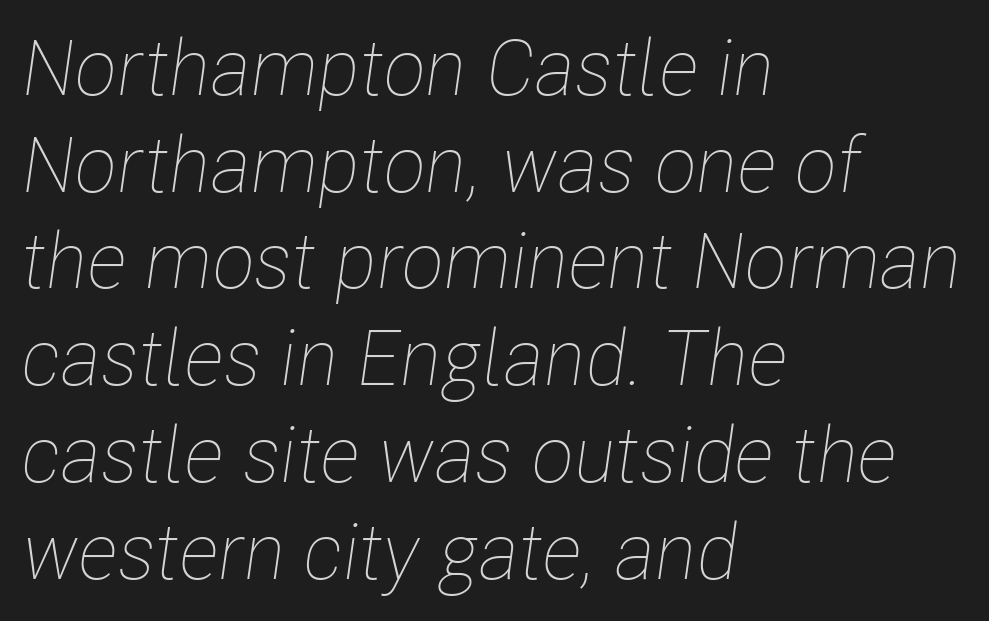
Q: Is the text bold? A: No.
Q: Is the text italic (slanted)? A: Yes, it leans right by about 8 degrees.
Q: Is the text underlined? A: No.
Q: How is the paragraph aligned? A: Left-aligned.
Q: Is the spacing between letters normal or unusually wide? A: Normal.
Q: Width (condensed, normal, or wide)? A: Condensed.
Q: Stroke contrast? A: Low.
Q: x-height? A: Medium.
Q: Monospaced? A: No.
